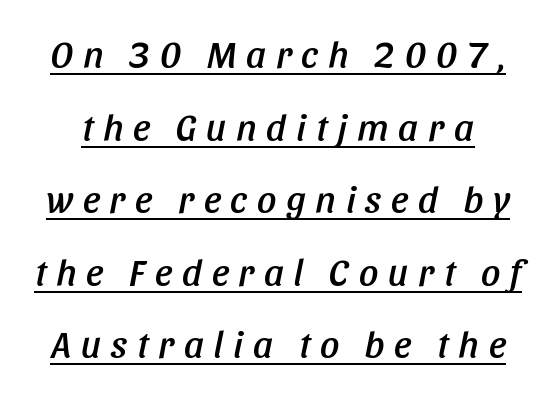
Q: Is the text italic (slanted)? A: Yes, it leans right by about 11 degrees.
Q: Is the text underlined? A: Yes.
Q: Is the spacing between letters normal or unusually wide? A: Unusually wide.
Q: Is the spacing between lines tight, normal or loose? A: Loose.
Q: Width (condensed, normal, or wide)? A: Condensed.
Q: Stroke contrast? A: Low.
Q: x-height? A: Large.
Q: Monospaced? A: No.
